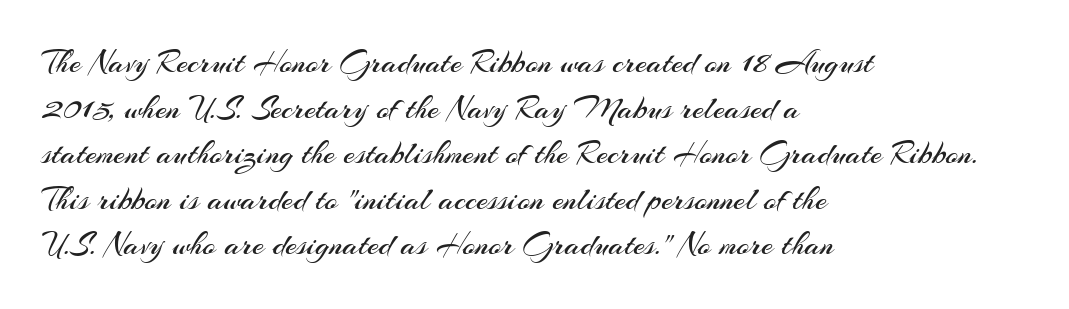
Q: Is the text bold? A: No.
Q: Is the text italic (slanted)? A: Yes.
Q: Is the typeface a serif or a sans-serif typeface? A: Sans-serif.
Q: Is the text underlined? A: No.
Q: How is the paragraph aligned? A: Left-aligned.
Q: Is the spacing between letters normal or unusually wide? A: Normal.
Q: Is the spacing between lines tight, normal or loose? A: Normal.
Q: Width (condensed, normal, or wide)? A: Normal.
Q: Stroke contrast? A: Medium.
Q: x-height? A: Small.
Q: Monospaced? A: No.
